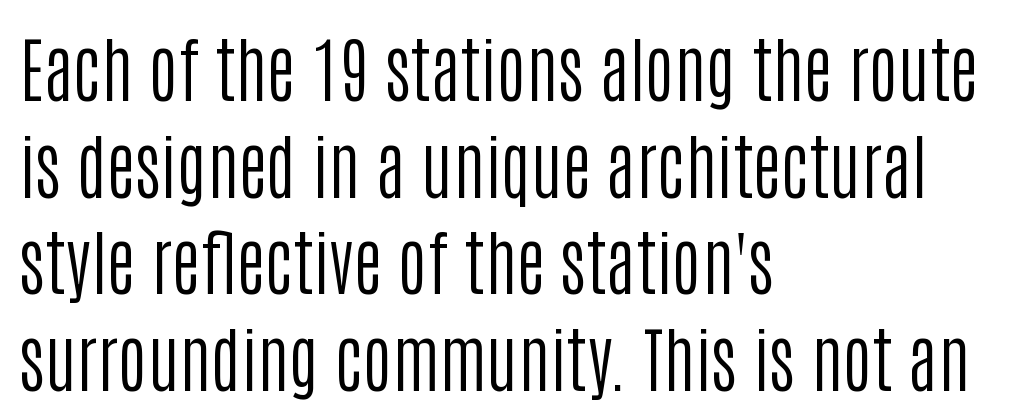
{"serif": "no", "italic": "no", "bold": "no", "weight": "regular", "width": "condensed", "stroke_contrast": "low", "x_height": "large", "monospaced": "no", "underline": "no", "align": "left", "line_spacing": "normal", "line_spacing_ratio": 1.36, "letter_spacing": "normal", "letter_spacing_em": 0.0, "glyph_px": 71}
